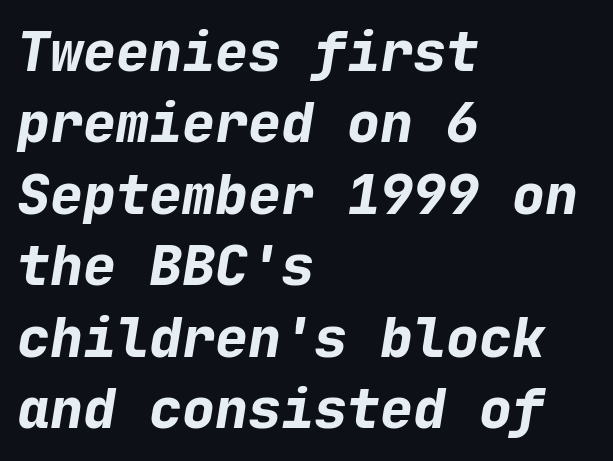
The image shows 55 px bold type, italic (leaning right), monospaced; set left-aligned, normal line spacing (1.3x), normal letter spacing, not underlined; low stroke contrast and a medium x-height.
